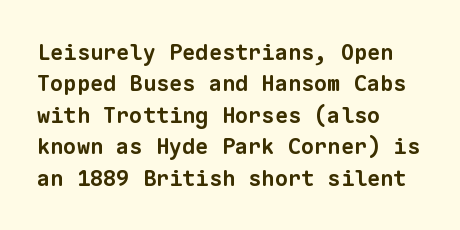
{"bold": "yes", "underline": "no", "align": "left", "line_spacing": "normal", "line_spacing_ratio": 1.43, "letter_spacing": "normal", "letter_spacing_em": 0.0, "glyph_px": 22}
